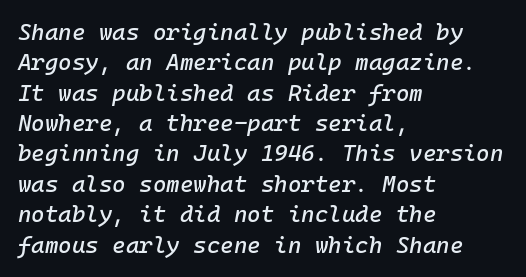
The image shows 23 px text type, italic (leaning right); set left-aligned, normal line spacing (1.32x), normal letter spacing, not underlined.
